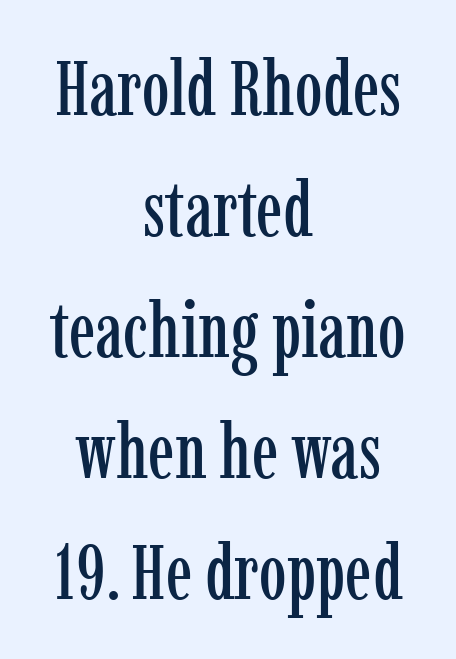
Beneath every word, the page is bare. Observe the serifs anchoring each vertical stroke in this sample. Regarding leading, the lines here are spaced in the standard way. Teacher's note: observe the equal gaps on both sides — that is centered alignment. Letter spacing: default.
